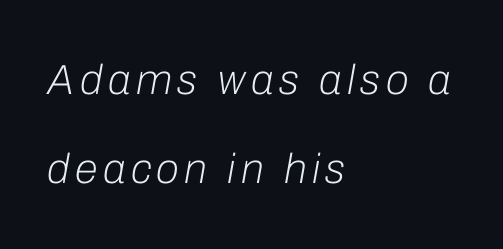
{"italic": "yes", "lean": "right", "slant_degrees": 10, "bold": "no", "weight": "light", "width": "normal", "stroke_contrast": "low", "x_height": "medium", "monospaced": "no", "underline": "no", "align": "left", "line_spacing": "loose", "line_spacing_ratio": 2.12, "glyph_px": 42}
